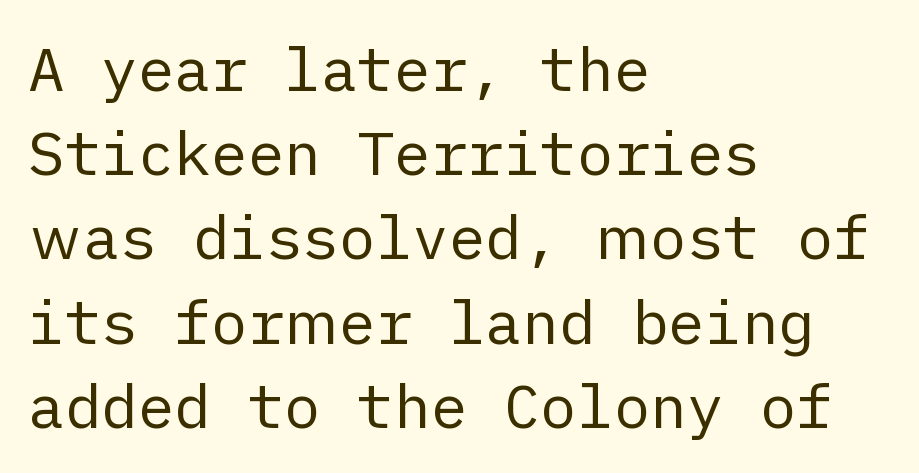
Leading: standard. The characters are drawn with everyday or finer stroke widths. Unmarked baselines from the first word to the last. What stands out about the letter spacing? Nothing — it is the standard amount.
